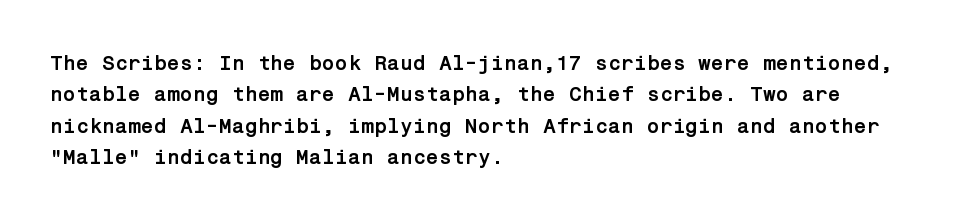
Q: Is the text bold? A: Yes.
Q: Is the text italic (slanted)? A: No, it is upright.
Q: Is the text underlined? A: No.
Q: How is the paragraph aligned? A: Left-aligned.
Q: Is the spacing between letters normal or unusually wide? A: Normal.
Q: Is the spacing between lines tight, normal or loose? A: Normal.
